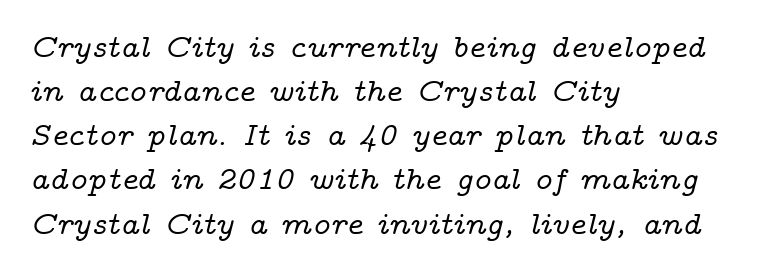
Each letter keeps its own natural width here, so spacing adapts to shape. Notice how the passage keeps a crisp vertical edge on the left only. Regular leading. Does extra space separate the letters? No, they use regular spacing. This is serif lettering, the kind often seen in printed books. Any mark beneath the type? The region is blank.
